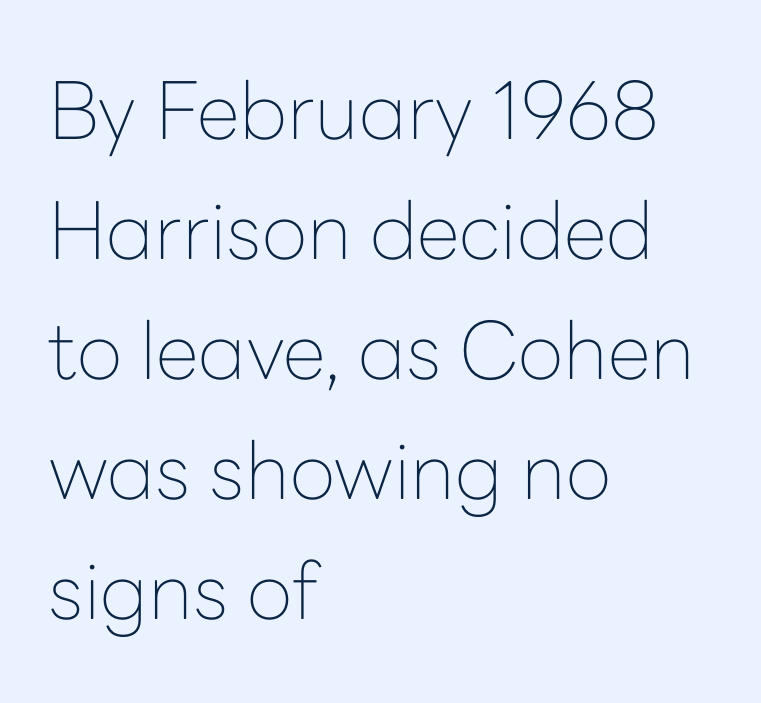
Q: Is the text bold? A: No.
Q: Is the text italic (slanted)? A: No, it is upright.
Q: Is the typeface a serif or a sans-serif typeface? A: Sans-serif.
Q: Is the text underlined? A: No.
Q: How is the paragraph aligned? A: Left-aligned.
Q: Is the spacing between letters normal or unusually wide? A: Normal.
Q: Is the spacing between lines tight, normal or loose? A: Normal.
Q: Width (condensed, normal, or wide)? A: Normal.
Q: Stroke contrast? A: Low.
Q: x-height? A: Medium.
Q: Monospaced? A: No.
